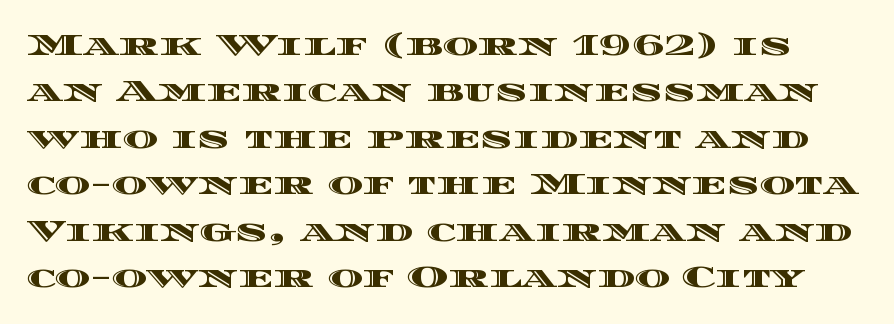
Q: Is the text italic (slanted)? A: No, it is upright.
Q: Is the text underlined? A: No.
Q: Is the spacing between letters normal or unusually wide? A: Normal.
Q: Is the spacing between lines tight, normal or loose? A: Normal.
Q: Width (condensed, normal, or wide)? A: Wide.
Q: x-height? A: Large.
Q: Monospaced? A: No.
